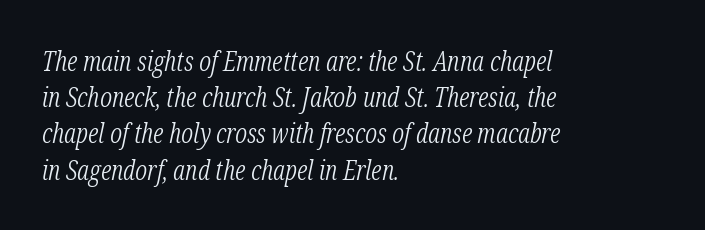
Q: Is the text bold? A: No.
Q: Is the text italic (slanted)? A: Yes, it leans right by about 12 degrees.
Q: Is the text underlined? A: No.
Q: How is the paragraph aligned? A: Left-aligned.
Q: Is the spacing between letters normal or unusually wide? A: Normal.
Q: Is the spacing between lines tight, normal or loose? A: Normal.
